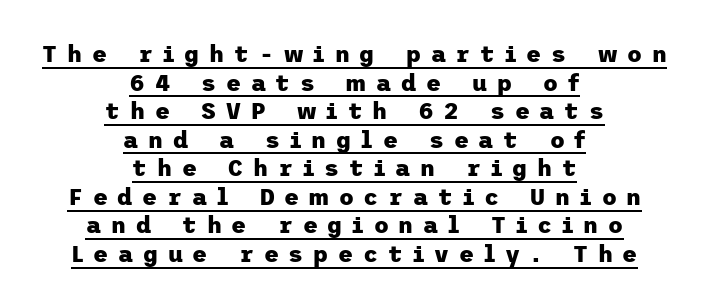
Students, this is bold: see how much ink each stroke carries. In terms of letterspacing, this is a distinctly airy, spread setting. The rendered words wear a rule along their underside. Quick note: not italic, upright. The paragraph shown floats in the horizontal middle.
